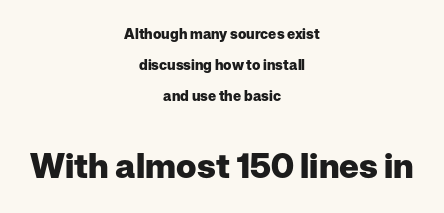
Q: Is the text bold? A: Yes.
Q: Is the text italic (slanted)? A: No, it is upright.
Q: Is the typeface a serif or a sans-serif typeface? A: Sans-serif.
Q: Is the text underlined? A: No.
Q: How is the paragraph aligned? A: Centered.
Q: Is the spacing between letters normal or unusually wide? A: Normal.
Q: Is the spacing between lines tight, normal or loose? A: Loose.
Q: Which block of text is set in a larger size, the first (top) or the second (bottom)? A: The second (bottom) one.
Q: Width (condensed, normal, or wide)? A: Normal.
Q: Stroke contrast? A: Low.
Q: x-height? A: Medium.
Q: Monospaced? A: No.
